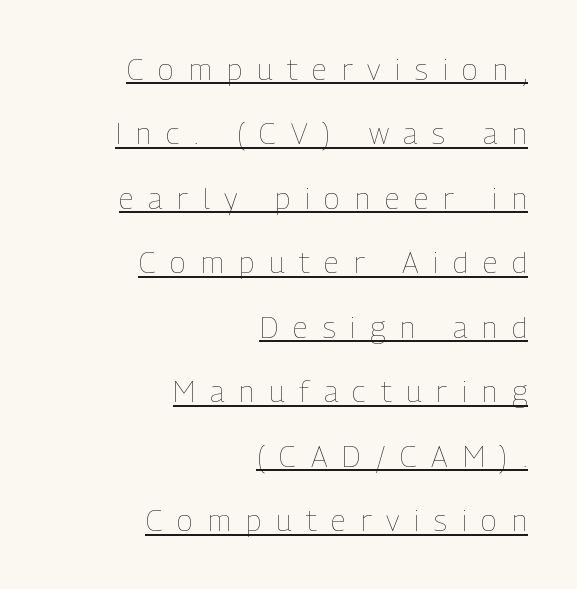
{"italic": "no", "bold": "no", "weight": "thin", "width": "condensed", "stroke_contrast": "low", "x_height": "medium", "monospaced": "no", "underline": "yes", "align": "right", "line_spacing": "loose", "line_spacing_ratio": 2.15, "letter_spacing": "wide", "letter_spacing_em": 0.49, "glyph_px": 30}
